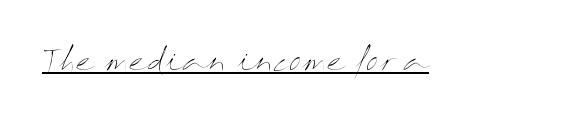
A quiet, ordinary-to-light weight characterises the typeface. The rendering uses natural spacing where letterforms have individual widths. Descenders here cross a horizontal rule under the line.
